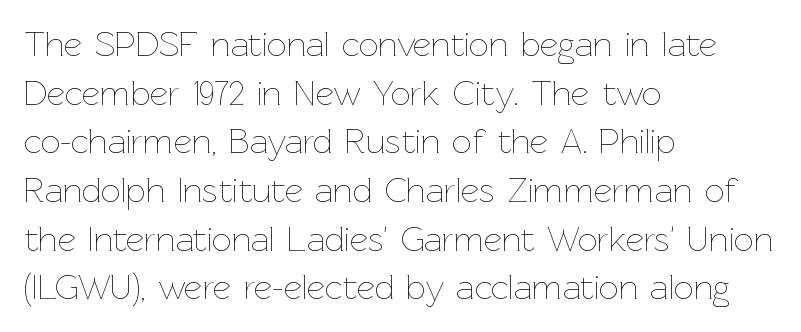
The image shows 35 px thin type, upright; set left-aligned, normal line spacing (1.39x), normal letter spacing, not underlined; low stroke contrast and a medium x-height.
